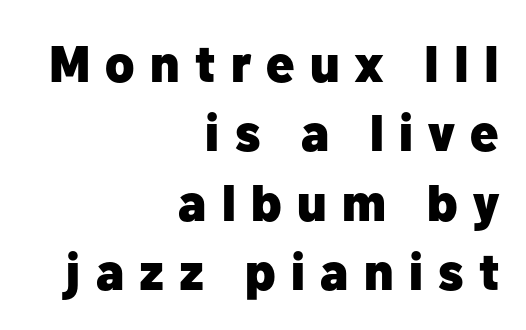
Q: Is the text bold? A: Yes.
Q: Is the text italic (slanted)? A: No, it is upright.
Q: Is the typeface a serif or a sans-serif typeface? A: Sans-serif.
Q: Is the text underlined? A: No.
Q: How is the paragraph aligned? A: Right-aligned.
Q: Is the spacing between letters normal or unusually wide? A: Unusually wide.
Q: Is the spacing between lines tight, normal or loose? A: Normal.
Q: Width (condensed, normal, or wide)? A: Normal.
Q: Stroke contrast? A: Low.
Q: x-height? A: Medium.
Q: Monospaced? A: No.
